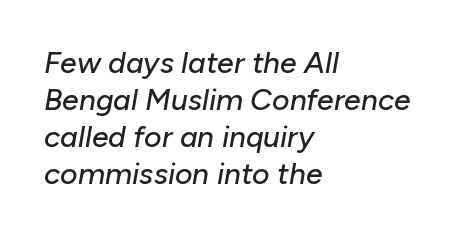
The image shows 30 px text type, italic (leaning right); set left-aligned, line spacing 1.23x, normal letter spacing, not underlined; low stroke contrast and a medium x-height.
